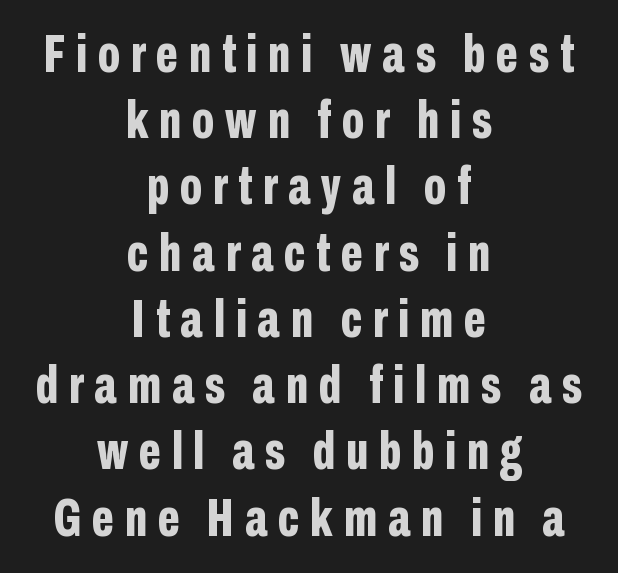
The area under the type is left untouched. In terms of letterspacing, this is a distinctly airy, spread setting. Each letter's strokes conclude bluntly, with no projecting serifs. Character widths vary here, with narrow letters taking less room than wide ones. Tall strokes in this sample are plumb rather than angled. The rendering uses a bold face; every stroke is thick and dark.
